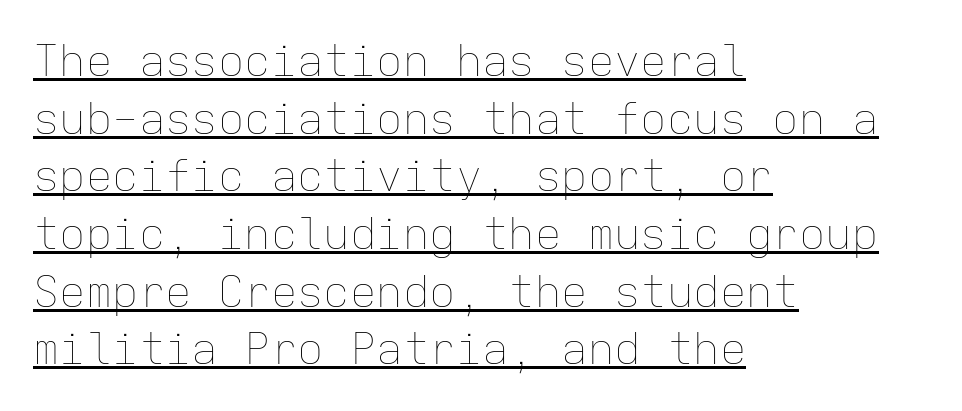
The vertical gap from one line to the next is medium. The sample's only ornament is a line tracing under the words. A classic flush-left, rag-right setting is used for this passage. Here the glyphs are tracked normally, forming tight word shapes. A typesetter would mark this as roman, not italic.
